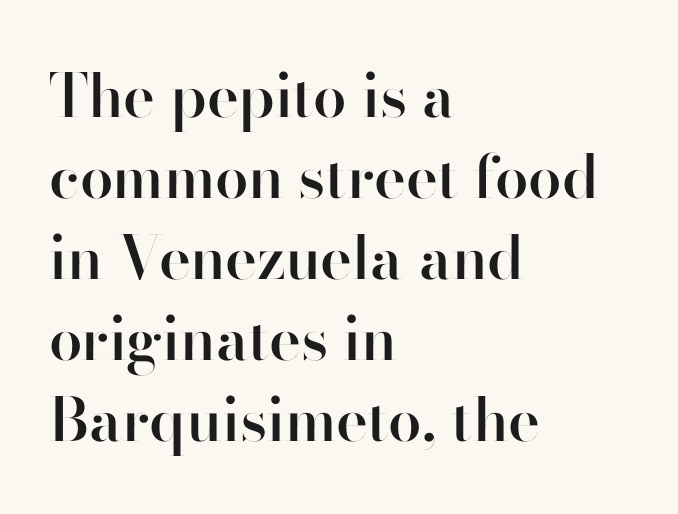
Q: Is the text bold? A: Semi-bold.
Q: Is the text italic (slanted)? A: No, it is upright.
Q: Is the typeface a serif or a sans-serif typeface? A: Sans-serif.
Q: Is the text underlined? A: No.
Q: How is the paragraph aligned? A: Left-aligned.
Q: Is the spacing between letters normal or unusually wide? A: Normal.
Q: Is the spacing between lines tight, normal or loose? A: Normal.
Q: Width (condensed, normal, or wide)? A: Normal.
Q: Stroke contrast? A: High.
Q: x-height? A: Small.
Q: Monospaced? A: No.
